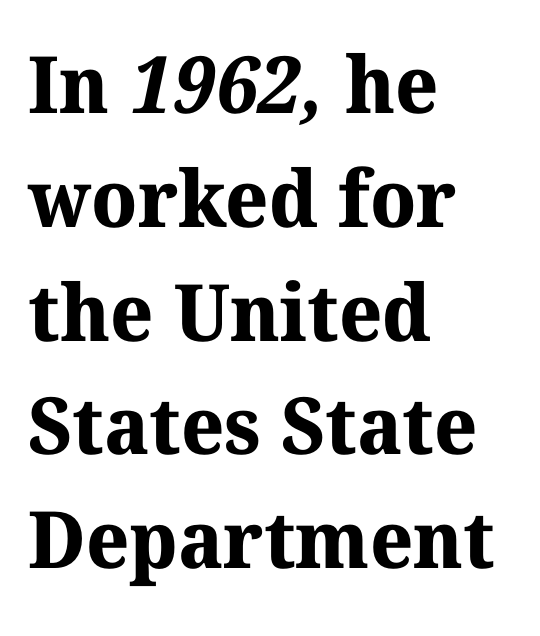
{"serif": "yes", "bold": "yes", "weight": "bold", "width": "normal", "stroke_contrast": "medium", "x_height": "medium", "monospaced": "no", "underline": "no", "align": "left", "line_spacing": "normal", "line_spacing_ratio": 1.44, "letter_spacing": "normal", "letter_spacing_em": 0.0, "glyph_px": 79}
